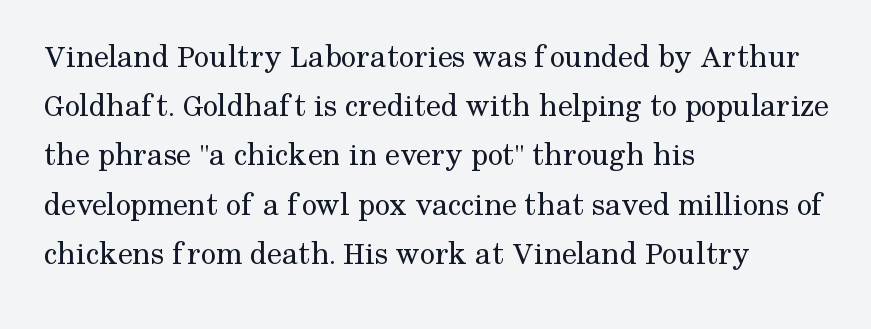
The image shows 33 px regular-weight serif type, upright; set left-aligned, normal line spacing (1.49x), normal letter spacing, not underlined; medium stroke contrast and a medium x-height.
